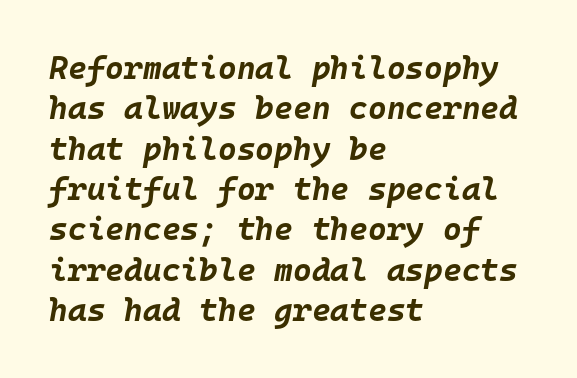
Q: Is the text bold? A: Yes.
Q: Is the text italic (slanted)? A: Yes, it leans right by about 10 degrees.
Q: Is the text underlined? A: No.
Q: How is the paragraph aligned? A: Left-aligned.
Q: Is the spacing between letters normal or unusually wide? A: Normal.
Q: Is the spacing between lines tight, normal or loose? A: Normal.
Q: Width (condensed, normal, or wide)? A: Normal.
Q: Stroke contrast? A: Low.
Q: x-height? A: Large.
Q: Monospaced? A: Yes.
